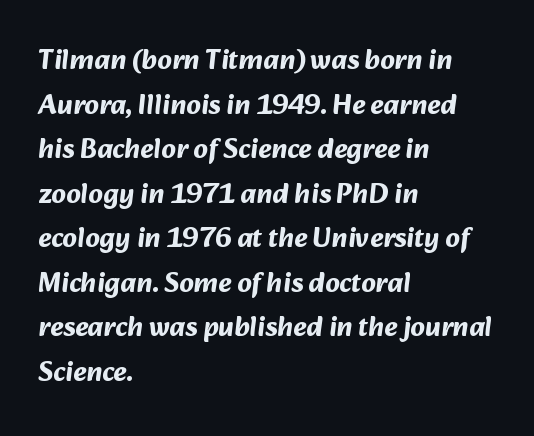
{"serif": "no", "bold": "yes", "weight": "bold", "width": "normal", "stroke_contrast": "medium", "x_height": "medium", "monospaced": "no", "underline": "no", "align": "left", "line_spacing": "normal", "line_spacing_ratio": 1.59, "letter_spacing": "normal", "letter_spacing_em": 0.0, "glyph_px": 28}
